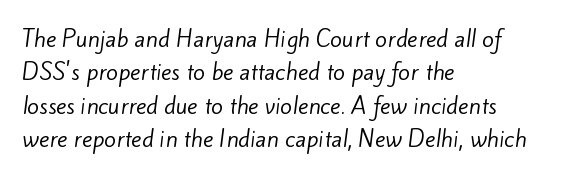
{"bold": "no", "underline": "no", "align": "left", "line_spacing": "normal", "line_spacing_ratio": 1.52, "letter_spacing": "normal", "letter_spacing_em": 0.0, "glyph_px": 22}
